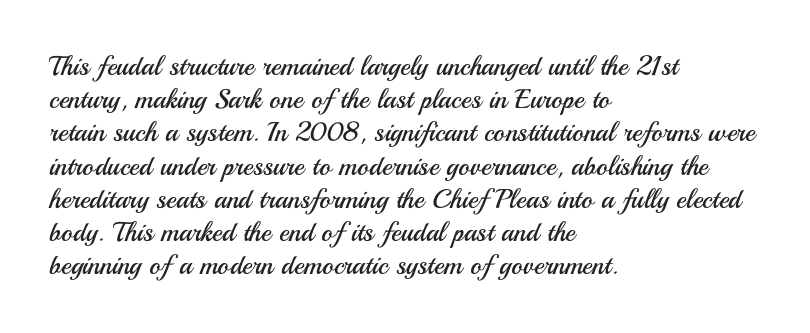
The zone under the glyphs is completely vacant. The passage is arranged the way most books set body copy — flush left. Weight: in the light-to-regular range. In terms of letterspacing, this is plain default setting.
